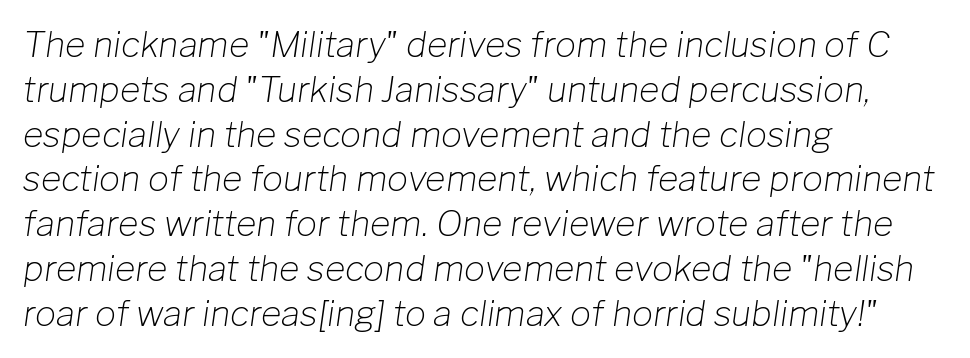
Q: Is the text bold? A: No.
Q: Is the text italic (slanted)? A: Yes, it leans right by about 8 degrees.
Q: Is the text underlined? A: No.
Q: How is the paragraph aligned? A: Left-aligned.
Q: Is the spacing between letters normal or unusually wide? A: Normal.
Q: Is the spacing between lines tight, normal or loose? A: Normal.
Q: Width (condensed, normal, or wide)? A: Normal.
Q: Stroke contrast? A: Low.
Q: x-height? A: Medium.
Q: Monospaced? A: No.
